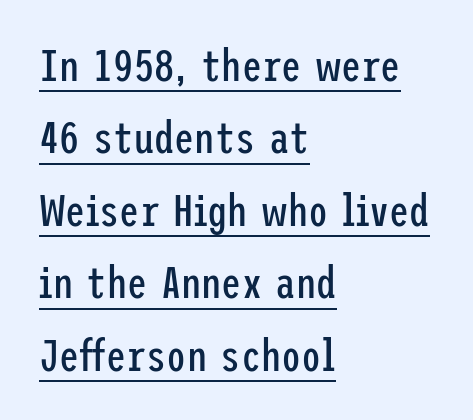
{"serif": "no", "italic": "no", "bold": "no", "weight": "regular", "width": "condensed", "stroke_contrast": "low", "x_height": "medium", "underline": "yes", "align": "left", "line_spacing": "normal", "line_spacing_ratio": 1.61, "letter_spacing": "normal", "letter_spacing_em": 0.0, "glyph_px": 45}
